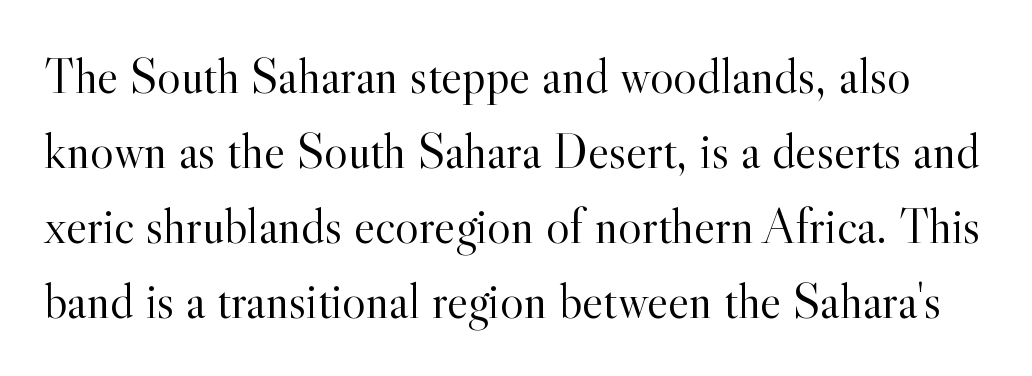
The image shows 50 px light serif type, upright; set normal line spacing (1.5x), normal letter spacing, not underlined; a small x-height.
